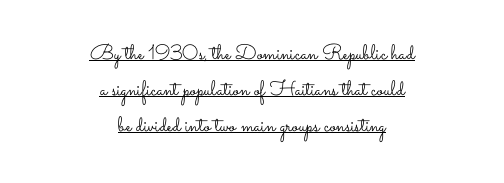
{"bold": "no", "underline": "yes", "align": "center", "line_spacing_ratio": 1.72, "letter_spacing": "normal", "letter_spacing_em": 0.0, "glyph_px": 21}
